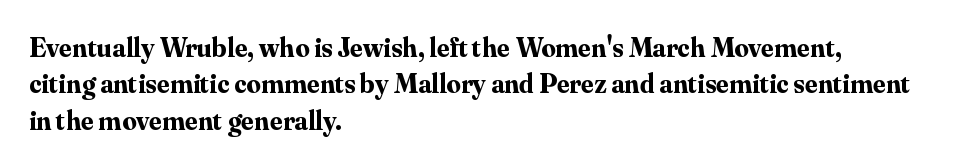
{"serif": "yes", "italic": "no", "bold": "yes", "weight": "bold", "width": "normal", "stroke_contrast": "medium", "x_height": "small", "monospaced": "no", "underline": "no", "align": "left", "line_spacing": "normal", "line_spacing_ratio": 1.3, "letter_spacing": "normal", "letter_spacing_em": 0.0, "glyph_px": 28}
